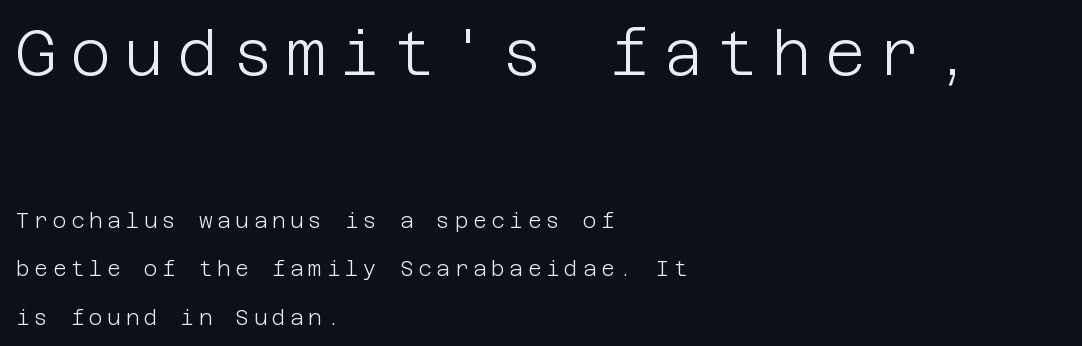
The image shows 62 px light sans-serif type, upright; set left-aligned, loose line spacing (2.3x), unusually wide letter spacing (+0.22 em), not underlined; the first (top) block is 2.95x larger; low stroke contrast and a large x-height.
